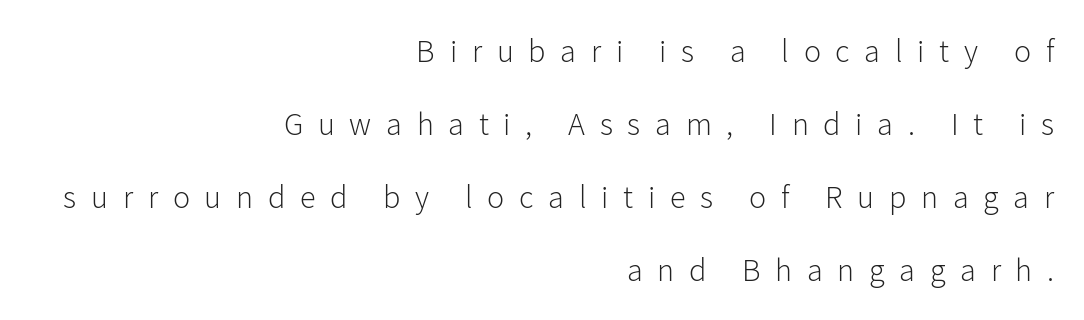
Q: Is the text bold? A: No.
Q: Is the text italic (slanted)? A: No, it is upright.
Q: Is the typeface a serif or a sans-serif typeface? A: Sans-serif.
Q: Is the text underlined? A: No.
Q: How is the paragraph aligned? A: Right-aligned.
Q: Is the spacing between letters normal or unusually wide? A: Unusually wide.
Q: Is the spacing between lines tight, normal or loose? A: Loose.
Q: Width (condensed, normal, or wide)? A: Normal.
Q: Stroke contrast? A: Low.
Q: x-height? A: Medium.
Q: Monospaced? A: No.
